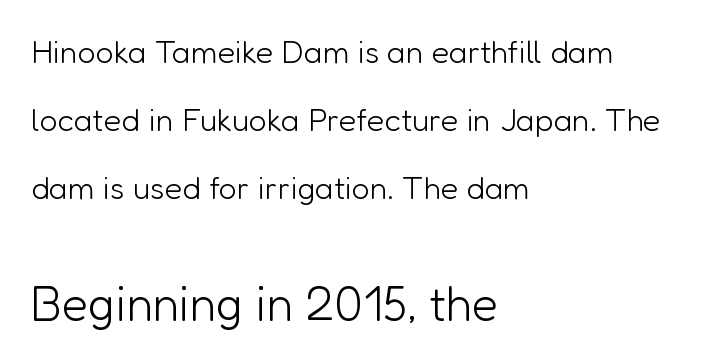
Q: Is the text bold? A: No.
Q: Is the text italic (slanted)? A: No, it is upright.
Q: Is the typeface a serif or a sans-serif typeface? A: Sans-serif.
Q: Is the text underlined? A: No.
Q: How is the paragraph aligned? A: Left-aligned.
Q: Is the spacing between letters normal or unusually wide? A: Normal.
Q: Is the spacing between lines tight, normal or loose? A: Loose.
Q: Which block of text is set in a larger size, the first (top) or the second (bottom)? A: The second (bottom) one.
Q: Width (condensed, normal, or wide)? A: Normal.
Q: Stroke contrast? A: Low.
Q: x-height? A: Medium.
Q: Monospaced? A: No.
